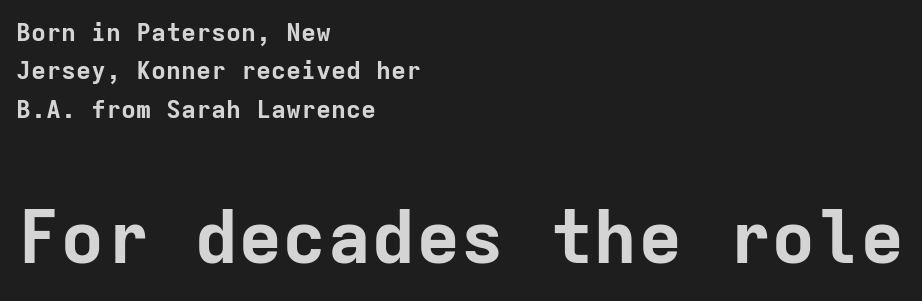
Q: Is the text bold? A: Yes.
Q: Is the text italic (slanted)? A: No, it is upright.
Q: Is the typeface a serif or a sans-serif typeface? A: Sans-serif.
Q: Is the text underlined? A: No.
Q: How is the paragraph aligned? A: Left-aligned.
Q: Is the spacing between letters normal or unusually wide? A: Normal.
Q: Is the spacing between lines tight, normal or loose? A: Normal.
Q: Which block of text is set in a larger size, the first (top) or the second (bottom)? A: The second (bottom) one.
Q: Width (condensed, normal, or wide)? A: Normal.
Q: Stroke contrast? A: Low.
Q: x-height? A: Medium.
Q: Monospaced? A: Yes.
